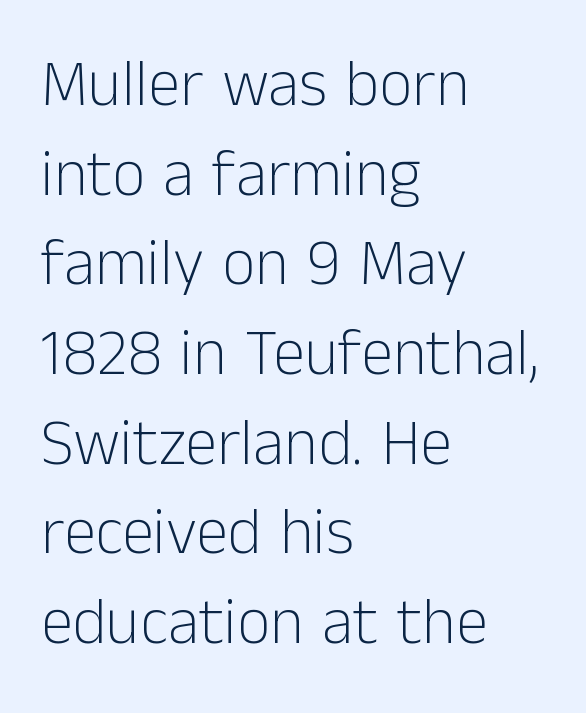
Q: Is the text bold? A: No.
Q: Is the text italic (slanted)? A: No, it is upright.
Q: Is the typeface a serif or a sans-serif typeface? A: Sans-serif.
Q: Is the text underlined? A: No.
Q: How is the paragraph aligned? A: Left-aligned.
Q: Is the spacing between letters normal or unusually wide? A: Normal.
Q: Is the spacing between lines tight, normal or loose? A: Normal.
Q: Width (condensed, normal, or wide)? A: Normal.
Q: Stroke contrast? A: Low.
Q: x-height? A: Medium.
Q: Monospaced? A: No.
